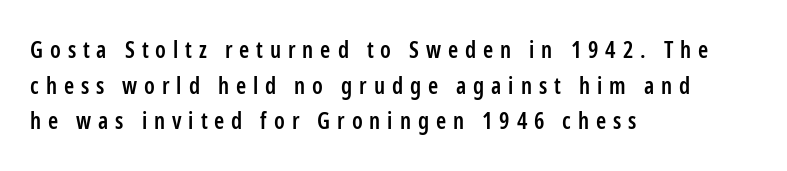
{"italic": "no", "bold": "semi", "underline": "no", "align": "left", "line_spacing": "normal", "line_spacing_ratio": 1.55, "letter_spacing": "wide", "letter_spacing_em": 0.3, "glyph_px": 23}
